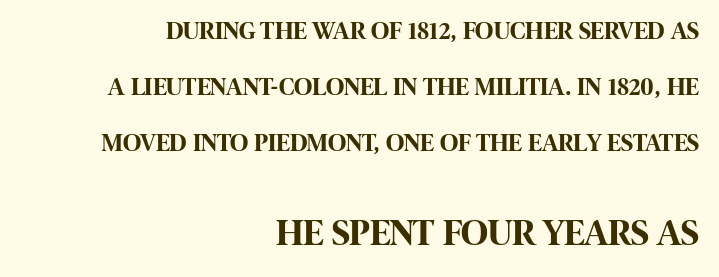
{"serif": "no", "italic": "no", "bold": "yes", "weight": "bold", "width": "condensed", "stroke_contrast": "high", "x_height": "large", "monospaced": "no", "underline": "no", "align": "right", "line_spacing": "loose", "line_spacing_ratio": 2.25, "letter_spacing": "normal", "letter_spacing_em": 0.0, "larger_block": "second", "size_ratio": 1.48, "glyph_px": 37}
